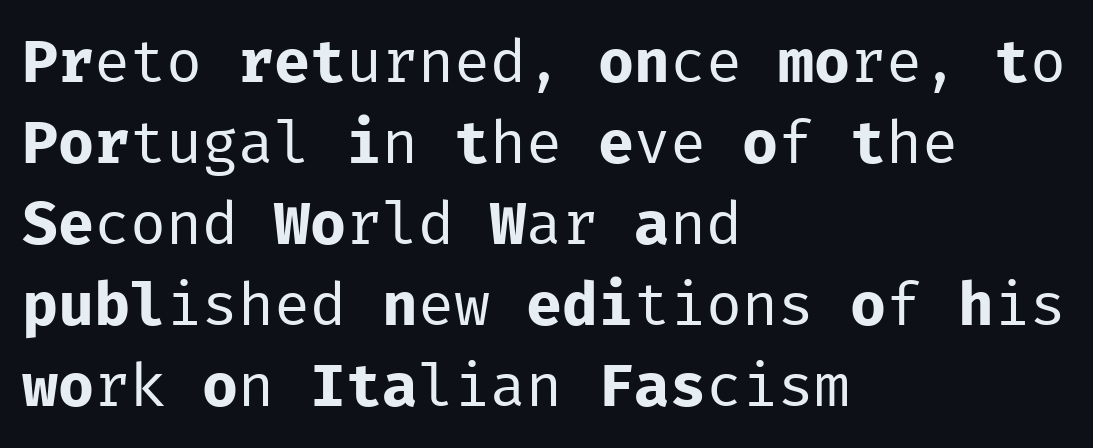
Stems and bowls with no extra thickness — not bold. Words appear dense and cohesive because spacing is normal. Any mark beneath the type? The region is blank. This is roman type, the default non-slanted kind.
